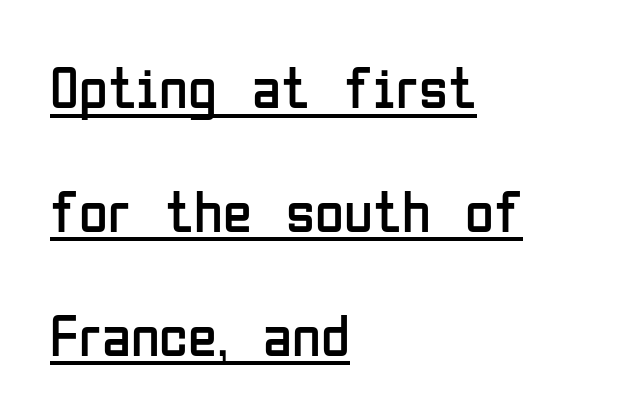
{"serif": "no", "italic": "no", "bold": "no", "weight": "regular", "width": "condensed", "stroke_contrast": "low", "x_height": "medium", "monospaced": "no", "underline": "yes", "align": "left", "line_spacing": "loose", "line_spacing_ratio": 2.1, "letter_spacing": "normal", "letter_spacing_em": 0.0, "glyph_px": 59}
